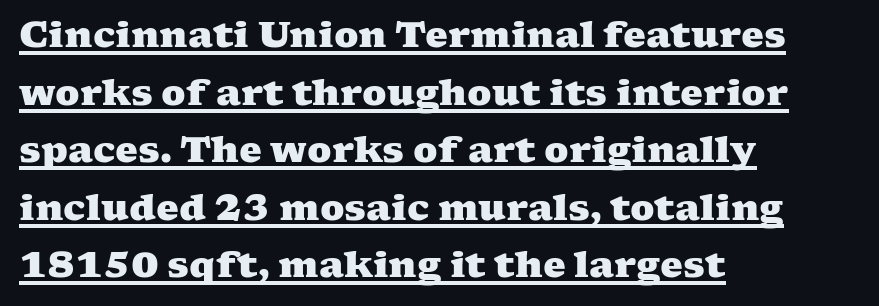
How would I describe the line gaps? Plain and ordinary. The designer went with a serif here, giving each stem small feet. This sample is left-justified, so line endings fall wherever the words run out. A typographer would call this underscored text. Glyph-to-glyph distance matches everyday printed text.
